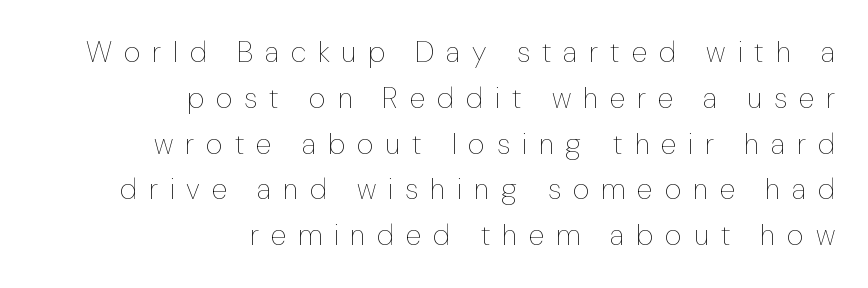
Q: Is the text bold? A: No.
Q: Is the text italic (slanted)? A: No, it is upright.
Q: Is the text underlined? A: No.
Q: How is the paragraph aligned? A: Right-aligned.
Q: Is the spacing between letters normal or unusually wide? A: Unusually wide.
Q: Is the spacing between lines tight, normal or loose? A: Normal.
Q: Width (condensed, normal, or wide)? A: Normal.
Q: Stroke contrast? A: Low.
Q: x-height? A: Medium.
Q: Monospaced? A: No.
